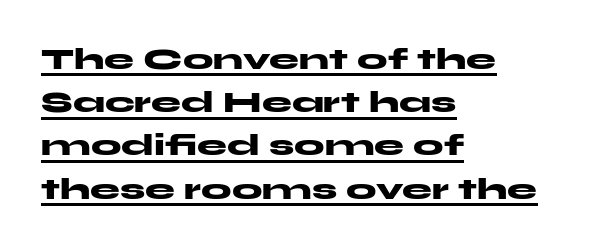
The image shows 30 px heavy, wide sans-serif type, upright; set left-aligned, normal line spacing (1.44x), normal letter spacing, underlined; medium stroke contrast and a medium x-height.
